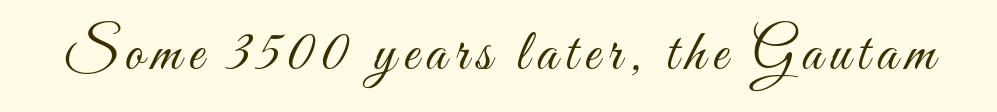
Q: Is the text bold? A: No.
Q: Is the text italic (slanted)? A: Yes.
Q: Is the text underlined? A: No.
Q: Width (condensed, normal, or wide)? A: Condensed.
Q: Stroke contrast? A: Medium.
Q: x-height? A: Small.
Q: Monospaced? A: No.
